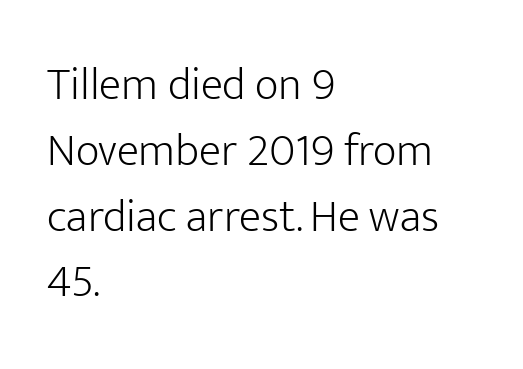
Q: Is the text bold? A: No.
Q: Is the text italic (slanted)? A: No, it is upright.
Q: Is the typeface a serif or a sans-serif typeface? A: Sans-serif.
Q: Is the text underlined? A: No.
Q: How is the paragraph aligned? A: Left-aligned.
Q: Is the spacing between letters normal or unusually wide? A: Normal.
Q: Is the spacing between lines tight, normal or loose? A: Normal.
Q: Width (condensed, normal, or wide)? A: Normal.
Q: Stroke contrast? A: Low.
Q: x-height? A: Medium.
Q: Monospaced? A: No.
